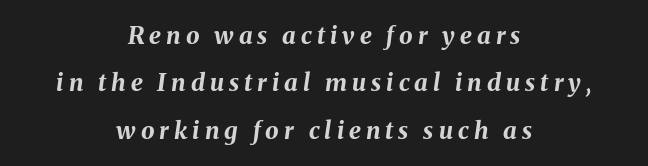
The specimen omits any rule beneath the text block's lines. You'd pick this weight for a headline — it's a proper bold. The horizontal fit of the characters is loose and conspicuously gappy. Observe the lean: these are italic letterforms.
